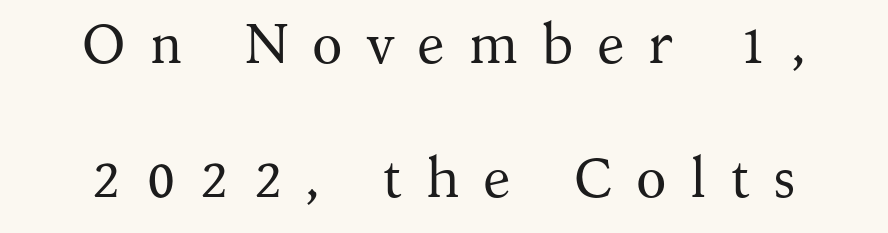
Serifs: yes, visible at the terminals of the letterforms. Upright lettering throughout. Is the letter spacing exaggerated? Yes — the characters are pushed far apart. The rendering uses a large line-height, opening up the rows.
